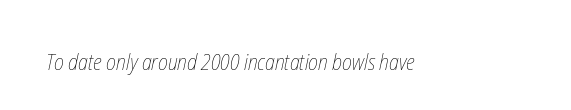
Students, note that the glyphs here touch the page at normal intervals. Any mark beneath the type? The region is blank. Is this a heavy cut? Hardly; it is regular or lighter.
